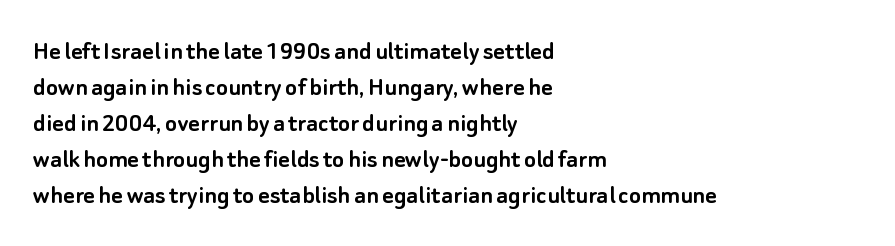
The space between consecutive lines is moderate. Typeset ragged right — the left edge is the straight one. Underlining? Definitely not there. These lines keep a tight, regular rhythm from letter to letter. Posture: upright roman.
